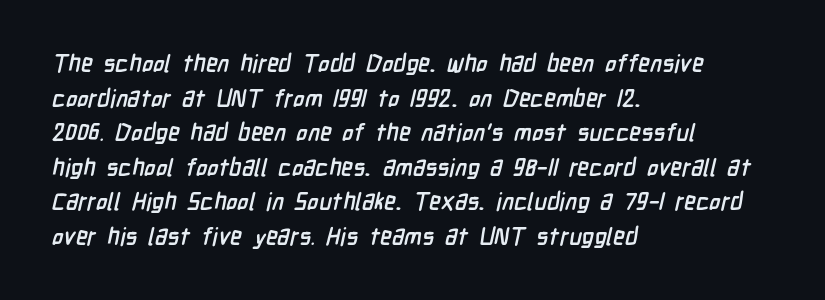
Q: Is the text bold? A: Yes.
Q: Is the text underlined? A: No.
Q: How is the paragraph aligned? A: Left-aligned.
Q: Is the spacing between letters normal or unusually wide? A: Normal.
Q: Is the spacing between lines tight, normal or loose? A: Normal.
